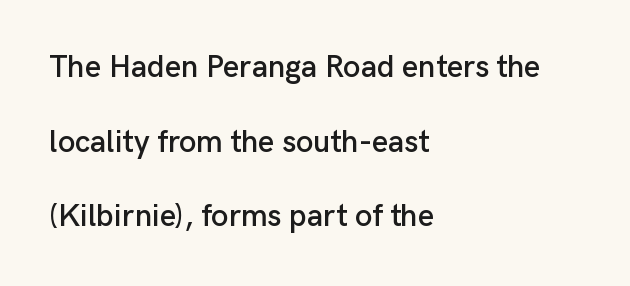
{"serif": "no", "italic": "no", "width": "normal", "stroke_contrast": "low", "x_height": "medium", "monospaced": "no", "underline": "no", "align": "left", "line_spacing": "loose", "line_spacing_ratio": 2.41, "letter_spacing": "normal", "letter_spacing_em": 0.0, "glyph_px": 31}
